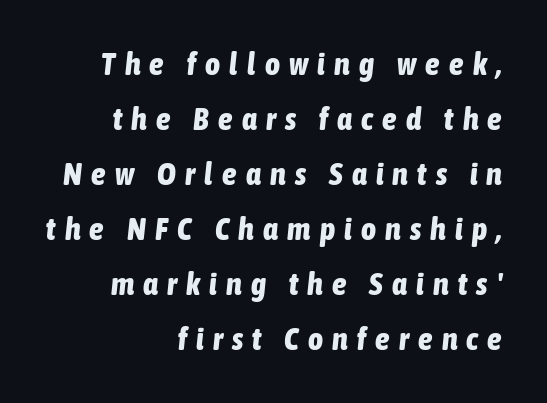
The image shows 32 px bold, condensed type, italic (leaning right); set right-aligned, line spacing 1.72x, unusually wide letter spacing (+0.29 em), not underlined; low stroke contrast and a medium x-height.
